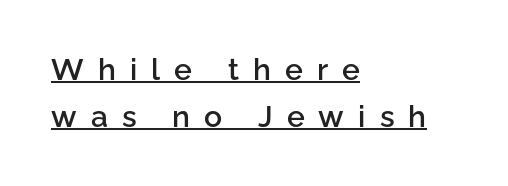
The image shows 30 px semibold sans-serif type, upright; set left-aligned, normal line spacing (1.56x), unusually wide letter spacing (+0.47 em), underlined; low stroke contrast and a medium x-height.
